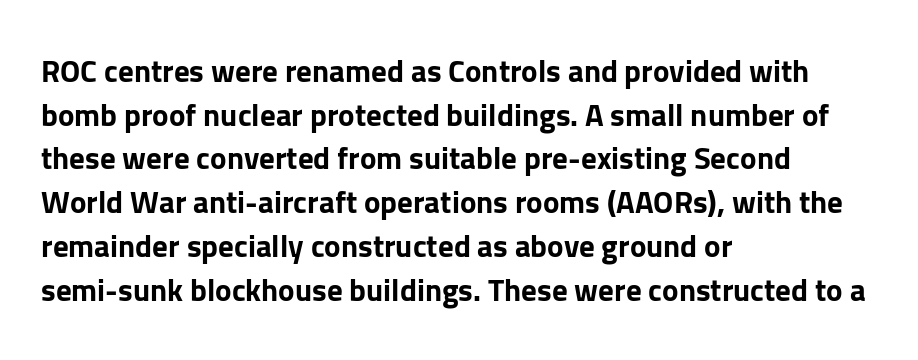
The image shows 31 px bold sans-serif type, upright; set left-aligned, normal line spacing (1.41x), normal letter spacing, not underlined; low stroke contrast and a medium x-height.
